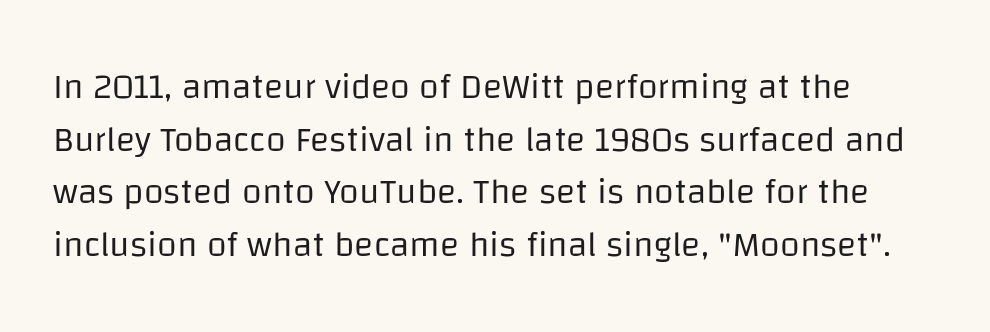
These lines keep a tight, regular rhythm from letter to letter. The space directly below the letters is spotless. The glyphs in this specimen are sans serif. Line spacing here is normal. In terms of posture, this sample is upright.
